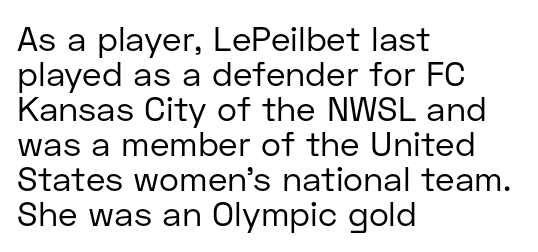
The image shows 34 px regular-weight sans-serif type, upright; set left-aligned, tight line spacing (1.03x), normal letter spacing, not underlined; low stroke contrast and a medium x-height.
